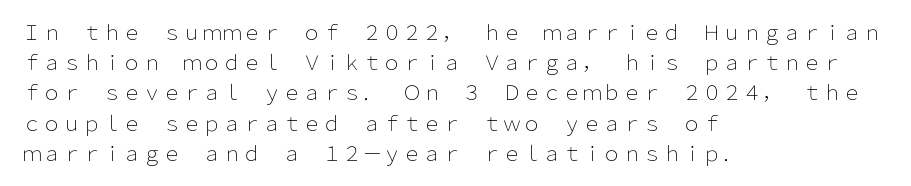
Q: Is the text bold? A: No.
Q: Is the text italic (slanted)? A: No, it is upright.
Q: Is the text underlined? A: No.
Q: How is the paragraph aligned? A: Left-aligned.
Q: Is the spacing between letters normal or unusually wide? A: Normal.
Q: Is the spacing between lines tight, normal or loose? A: Normal.
